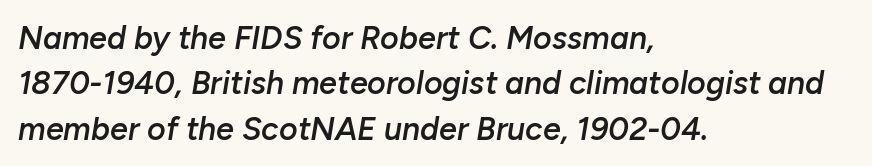
{"italic": "yes", "lean": "right", "slant_degrees": 10, "bold": "semi", "weight": "semibold", "width": "normal", "stroke_contrast": "low", "x_height": "medium", "monospaced": "no", "underline": "no", "align": "left", "line_spacing": "normal", "line_spacing_ratio": 1.42, "letter_spacing": "normal", "letter_spacing_em": 0.0, "glyph_px": 32}
